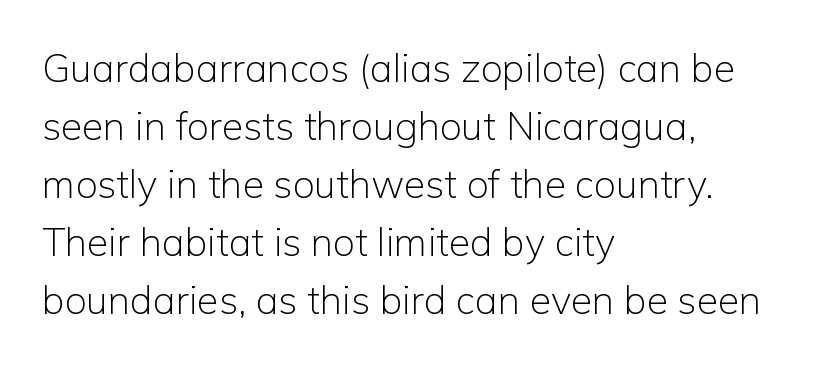
Regarding serifs, this sample does without them. Nobody drew a line under any word here. Think of a printed novel: that variable character pitch is what you see here. Heaviness? Minimal to ordinary, like unemphasized prose. The rag falls on the right side of this text block.
